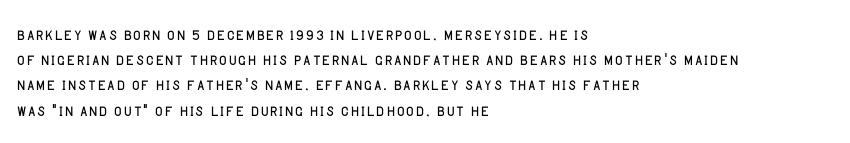
Q: Is the text bold? A: No.
Q: Is the text italic (slanted)? A: No, it is upright.
Q: Is the text underlined? A: No.
Q: How is the paragraph aligned? A: Left-aligned.
Q: Is the spacing between letters normal or unusually wide? A: Normal.
